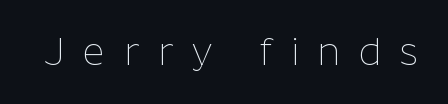
Q: Is the text bold? A: No.
Q: Is the text italic (slanted)? A: No, it is upright.
Q: Is the typeface a serif or a sans-serif typeface? A: Sans-serif.
Q: Is the text underlined? A: No.
Q: Is the spacing between letters normal or unusually wide? A: Unusually wide.
Q: Width (condensed, normal, or wide)? A: Normal.
Q: Stroke contrast? A: Low.
Q: x-height? A: Medium.
Q: Monospaced? A: No.
